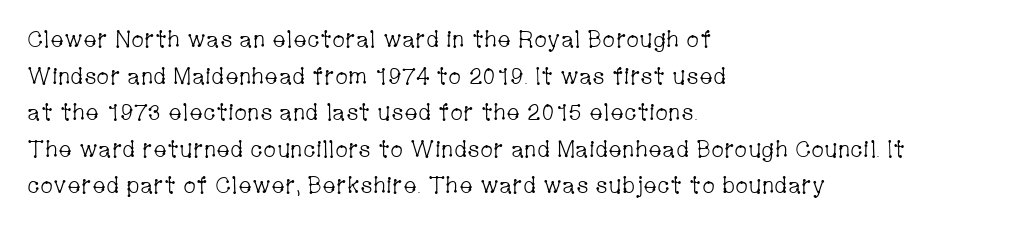
{"italic": "no", "bold": "no", "underline": "no", "align": "left", "line_spacing": "normal", "line_spacing_ratio": 1.59, "letter_spacing": "normal", "letter_spacing_em": 0.0, "glyph_px": 23}
